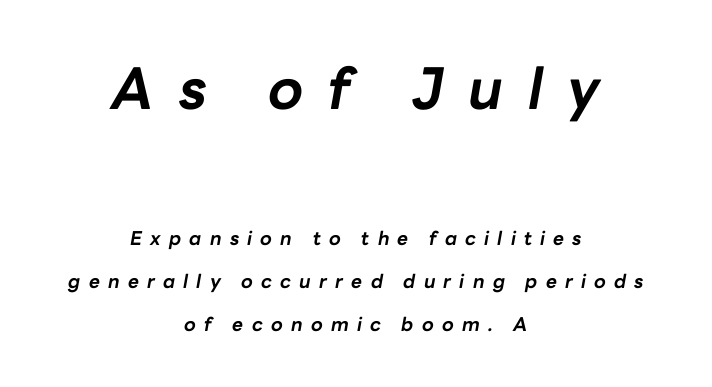
The image shows 57 px bold type, italic (leaning right); set centered, loose line spacing (2.28x), unusually wide letter spacing (+0.43 em), not underlined; the first (top) block is 3.0x larger; low stroke contrast and a medium x-height.
